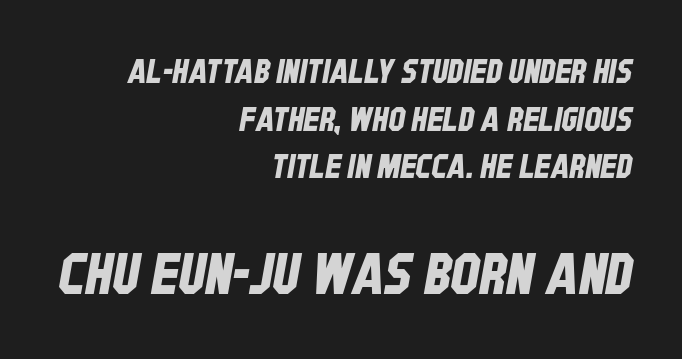
The image shows 57 px condensed sans-serif type; set right-aligned, normal line spacing (1.44x), normal letter spacing, not underlined; the second (bottom) block is 1.73x larger; low stroke contrast and a large x-height.
